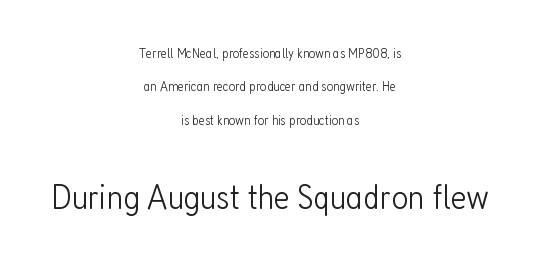
Q: Is the text bold? A: No.
Q: Is the text italic (slanted)? A: No, it is upright.
Q: Is the typeface a serif or a sans-serif typeface? A: Sans-serif.
Q: Is the text underlined? A: No.
Q: How is the paragraph aligned? A: Centered.
Q: Is the spacing between letters normal or unusually wide? A: Normal.
Q: Is the spacing between lines tight, normal or loose? A: Loose.
Q: Which block of text is set in a larger size, the first (top) or the second (bottom)? A: The second (bottom) one.
Q: Width (condensed, normal, or wide)? A: Condensed.
Q: Stroke contrast? A: Low.
Q: x-height? A: Medium.
Q: Monospaced? A: No.
